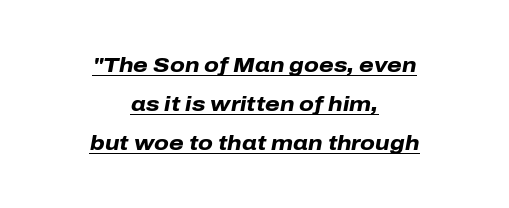
The image shows 21 px bold type, italic (leaning right); set centered, line spacing 1.85x, normal letter spacing, underlined.
